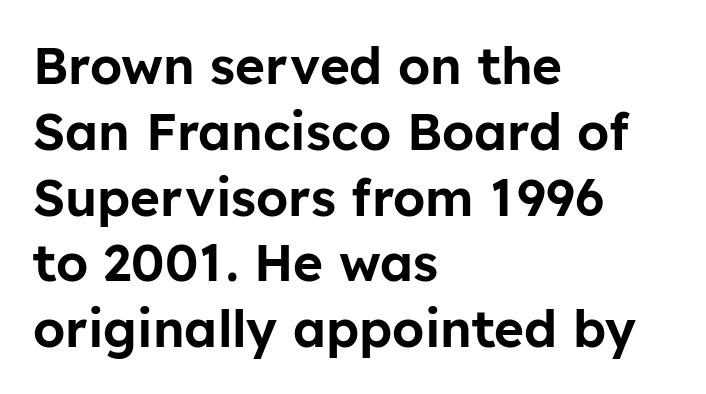
{"serif": "no", "italic": "no", "width": "normal", "stroke_contrast": "low", "x_height": "medium", "monospaced": "no", "underline": "no", "align": "left", "line_spacing": "normal", "line_spacing_ratio": 1.29, "letter_spacing": "normal", "letter_spacing_em": 0.0, "glyph_px": 51}
